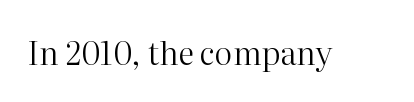
{"serif": "yes", "italic": "no", "bold": "no", "weight": "regular", "width": "normal", "stroke_contrast": "high", "x_height": "medium", "monospaced": "no", "underline": "no", "letter_spacing": "normal", "letter_spacing_em": 0.0, "glyph_px": 32}
